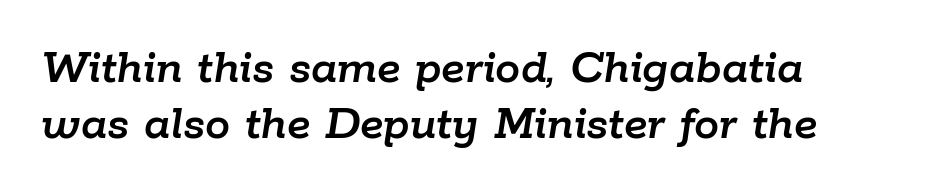
Q: Is the text italic (slanted)? A: Yes, it leans right by about 9 degrees.
Q: Is the text underlined? A: No.
Q: How is the paragraph aligned? A: Left-aligned.
Q: Is the spacing between letters normal or unusually wide? A: Normal.
Q: Is the spacing between lines tight, normal or loose? A: Tight.
Q: Width (condensed, normal, or wide)? A: Normal.
Q: Stroke contrast? A: Low.
Q: x-height? A: Medium.
Q: Monospaced? A: No.
